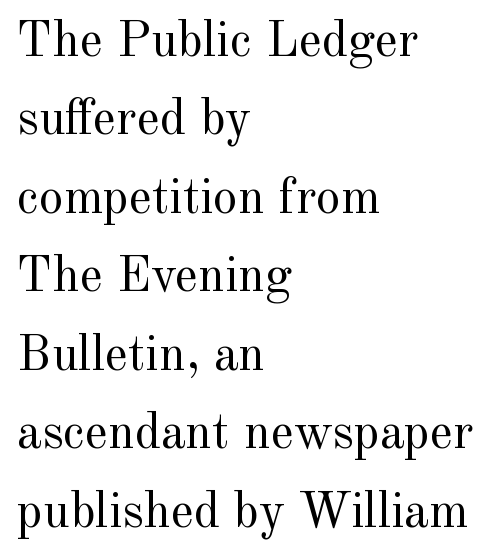
The image shows 50 px regular-weight serif type, upright; set left-aligned, normal line spacing (1.57x), normal letter spacing, not underlined; a small x-height.
